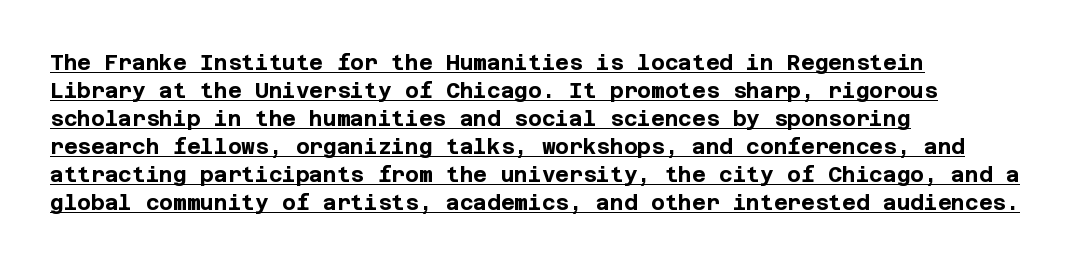
The image shows 21 px bold type, upright; set left-aligned, normal line spacing (1.33x), normal letter spacing, underlined.
